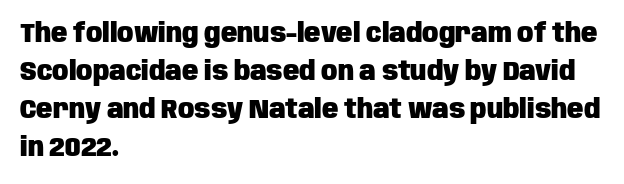
The image shows 27 px bold type, upright; set left-aligned, normal line spacing (1.41x), normal letter spacing, not underlined.
